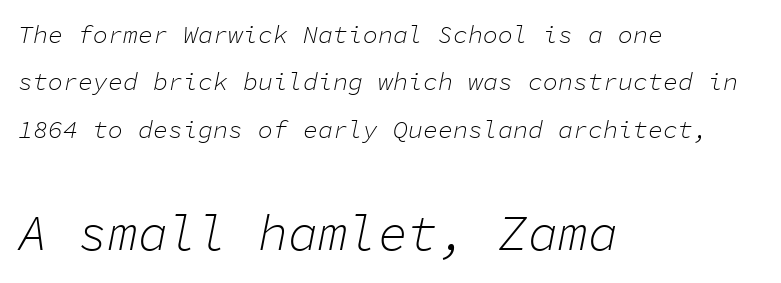
If you squint, the bottom block still reads clearly — it's the larger of the two. The baseline area is clear. The passage shown is typed in a monospace face where columns stay perfectly aligned. The font's italic variant was chosen for this text.
